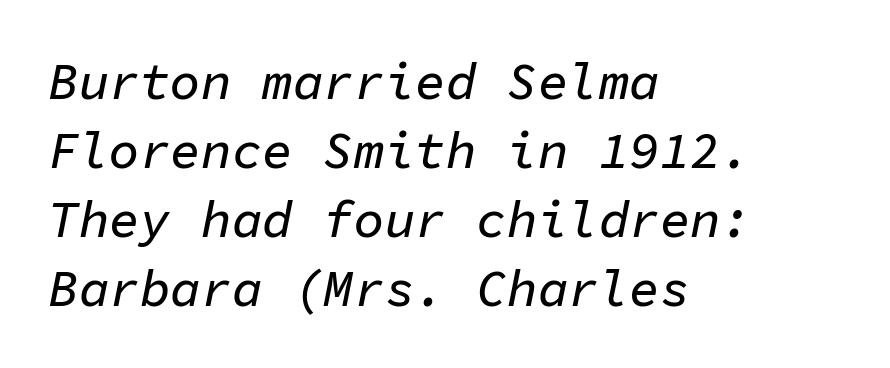
The rag falls on the right side of this text block. The lettering tilts uniformly, giving the passage an italic look. The letters march in equal steps, a hallmark of fixed-pitch type. The area under the type is left untouched. Tracking value appears to be zero — textbook default spacing. The block of text has a typical density, with ordinary space between rows.
